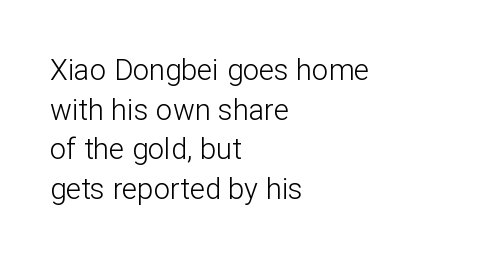
The image shows 29 px light sans-serif type, upright; set left-aligned, normal line spacing (1.37x), normal letter spacing, not underlined; low stroke contrast and a medium x-height.
